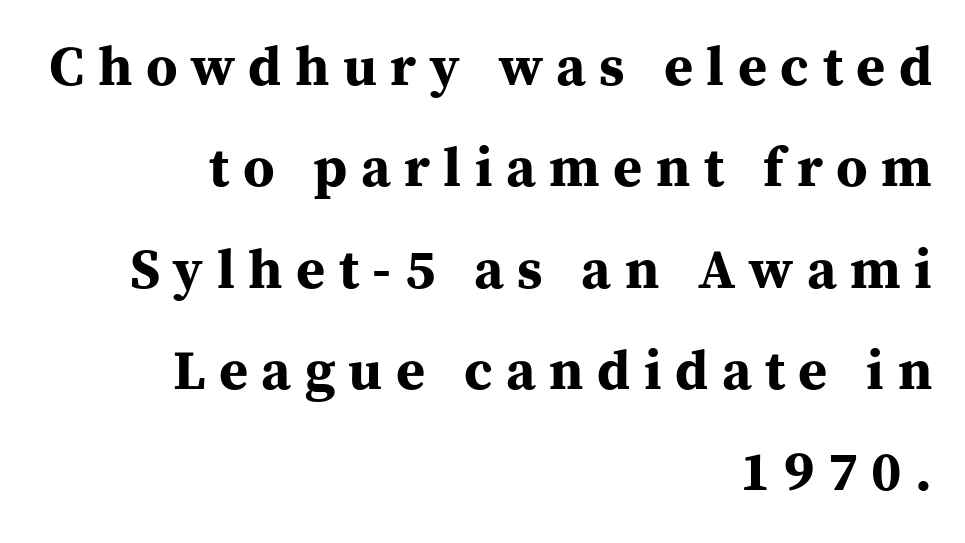
The rendering uses natural spacing where letterforms have individual widths. Does extra space separate the letters? Yes, quite a lot of it. Posture: straight, roman, zero tilt. All the whitespace from short lines collects on the left. Letterform terminals end in serifs throughout the passage. The letters are bold, with thick, heavy strokes.
